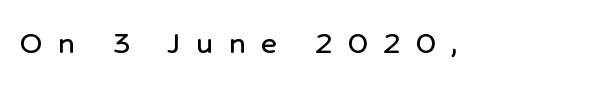
The image shows 35 px sans-serif type, upright; set unusually wide letter spacing (+0.43 em), not underlined; low stroke contrast and a medium x-height.
